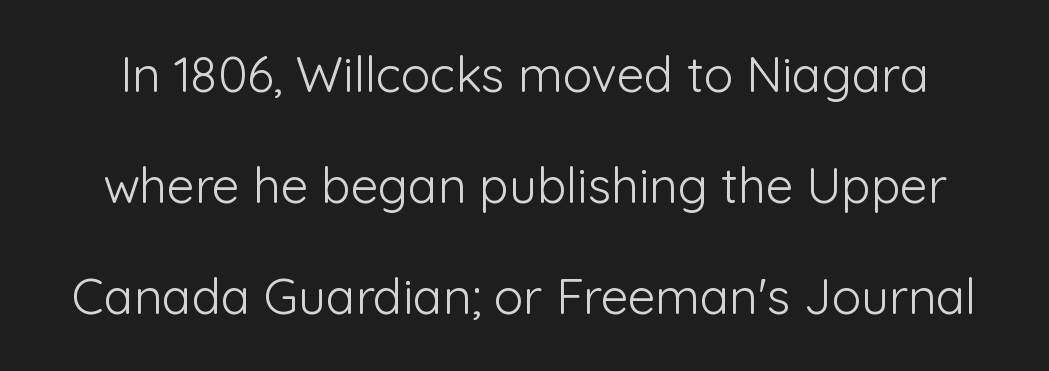
{"serif": "no", "italic": "no", "bold": "no", "weight": "light", "width": "normal", "stroke_contrast": "low", "x_height": "medium", "monospaced": "no", "underline": "no", "line_spacing": "loose", "line_spacing_ratio": 2.27, "letter_spacing": "normal", "letter_spacing_em": 0.0, "glyph_px": 49}
